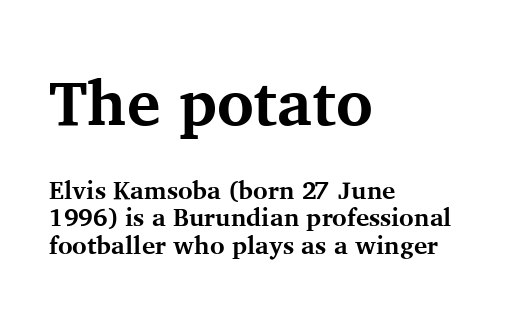
Typographic density is high because the face is bold. The text block is weighted toward the left margin, trailing off unevenly rightward. Plain, unruled lines of type. Think of a printed novel: that variable character pitch is what you see here. The font's upright variant was chosen for this text. Bigger letters appear in the top chunk; the bottom chunk is reduced.
